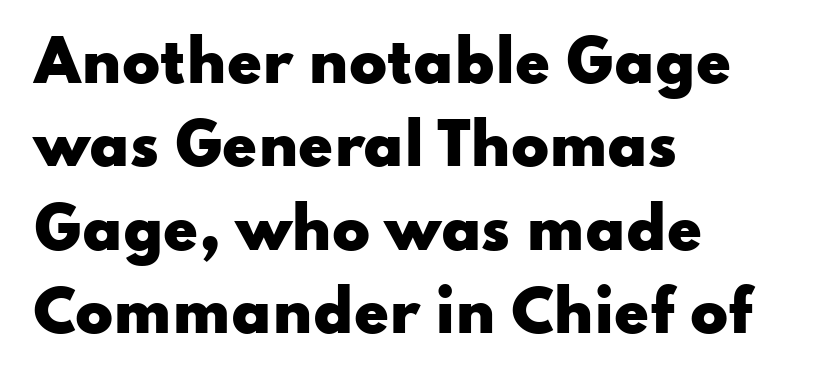
{"serif": "no", "italic": "no", "bold": "yes", "weight": "heavy", "width": "wide", "stroke_contrast": "low", "x_height": "small", "monospaced": "no", "underline": "no", "align": "left", "line_spacing": "normal", "line_spacing_ratio": 1.49, "letter_spacing": "normal", "letter_spacing_em": 0.0, "glyph_px": 56}
